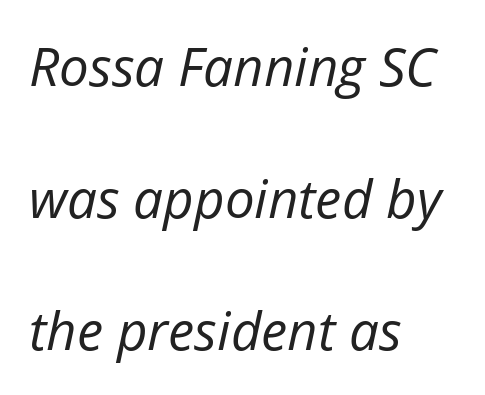
Layout note: lines flush left. Words float on clear page, feet unadorned. Rows of type keep a wide berth in the vertical direction. Compared with ordinary roman type, these characters are visibly tilted. Standard letterfit; no display-style spreading of the glyphs. This sample has the flowing, uneven cadence of proportional lettering.
